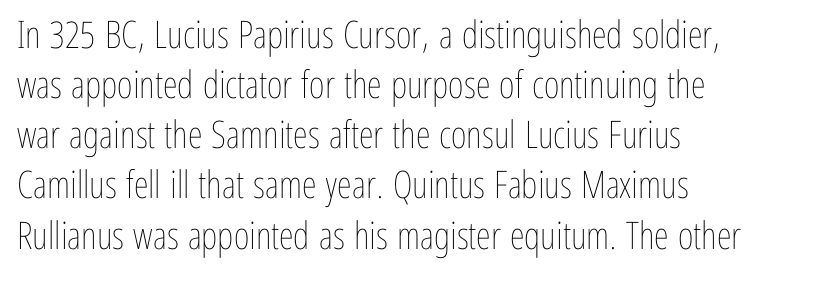
Is the type heavy? It reads as light-to-regular instead. Reading down the block, your eye returns to a fixed left position each line. Quick note: interline space is typical. The line texture is even and compact thanks to regular tracking.
